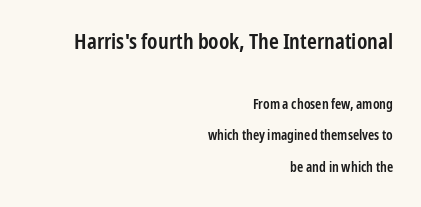
Descenders hang freely into open space. Each line ends at the same right margin while the left side varies. The line texture is even and compact thanks to regular tracking. The font's upright variant was chosen for this text. Rows of type keep a wide berth in the vertical direction.
